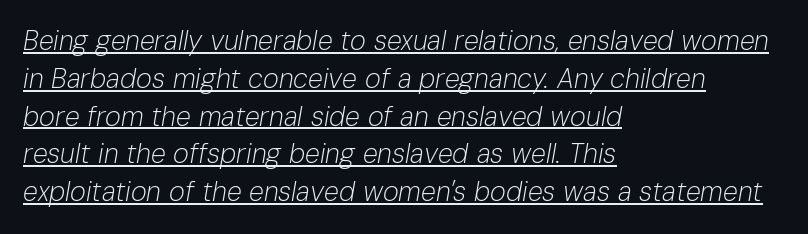
Normally led — the rows are evenly, conventionally spaced. Is the block centered? No — it sits flush against the left margin. Weight class: somewhere from thin through regular. Italic: yes, the glyphs are oblique. The face used here is rendered with its standard letterfit.
